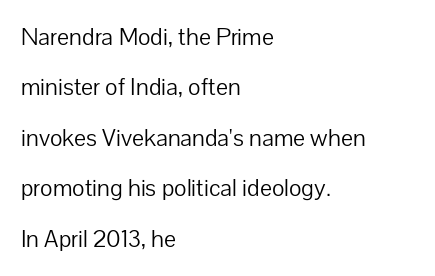
The image shows 24 px text type, upright; set left-aligned, loose line spacing (2.1x), normal letter spacing, not underlined.
